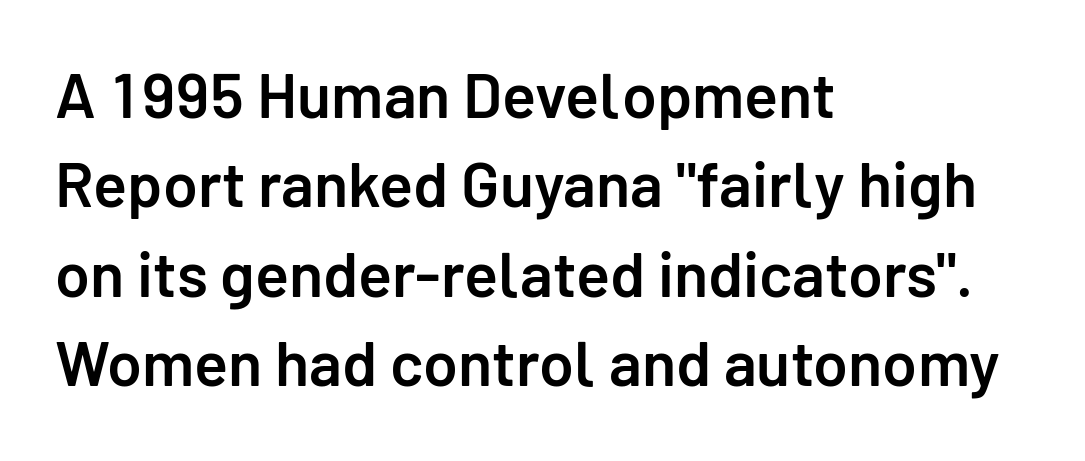
Q: Is the text bold? A: Semi-bold.
Q: Is the text italic (slanted)? A: No, it is upright.
Q: Is the typeface a serif or a sans-serif typeface? A: Sans-serif.
Q: Is the text underlined? A: No.
Q: How is the paragraph aligned? A: Left-aligned.
Q: Is the spacing between letters normal or unusually wide? A: Normal.
Q: Is the spacing between lines tight, normal or loose? A: Normal.
Q: Width (condensed, normal, or wide)? A: Normal.
Q: Stroke contrast? A: Low.
Q: x-height? A: Medium.
Q: Monospaced? A: No.
